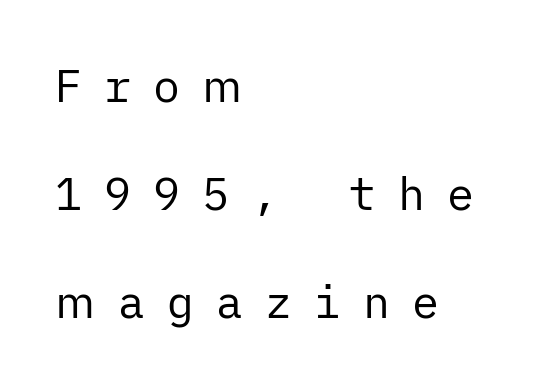
{"serif": "no", "italic": "no", "bold": "no", "weight": "regular", "width": "normal", "stroke_contrast": "low", "x_height": "medium", "underline": "no", "align": "left", "line_spacing": "loose", "line_spacing_ratio": 2.4, "letter_spacing": "wide", "letter_spacing_em": 0.49, "glyph_px": 45}
